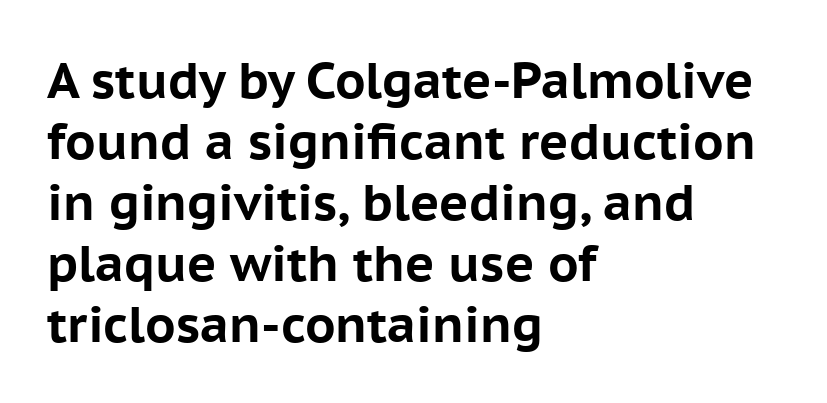
Q: Is the text bold? A: Yes.
Q: Is the text italic (slanted)? A: No, it is upright.
Q: Is the typeface a serif or a sans-serif typeface? A: Sans-serif.
Q: Is the text underlined? A: No.
Q: How is the paragraph aligned? A: Left-aligned.
Q: Is the spacing between letters normal or unusually wide? A: Normal.
Q: Width (condensed, normal, or wide)? A: Normal.
Q: Stroke contrast? A: Low.
Q: x-height? A: Medium.
Q: Monospaced? A: No.
